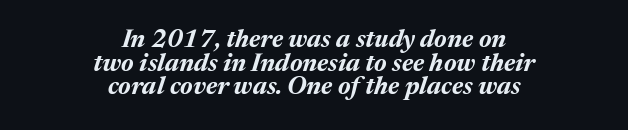
{"italic": "yes", "lean": "right", "slant_degrees": 17, "bold": "yes", "underline": "no", "align": "center", "line_spacing": "tight", "line_spacing_ratio": 0.95, "letter_spacing": "normal", "letter_spacing_em": 0.0, "glyph_px": 25}
